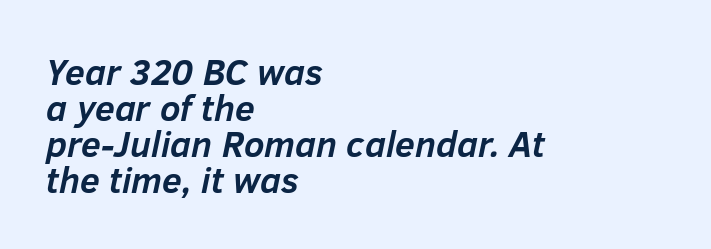
{"italic": "yes", "lean": "right", "slant_degrees": 12, "bold": "yes", "weight": "semibold", "width": "normal", "stroke_contrast": "low", "x_height": "medium", "monospaced": "no", "underline": "no", "align": "left", "line_spacing": "tight", "line_spacing_ratio": 1.0, "letter_spacing": "normal", "letter_spacing_em": 0.0, "glyph_px": 36}
